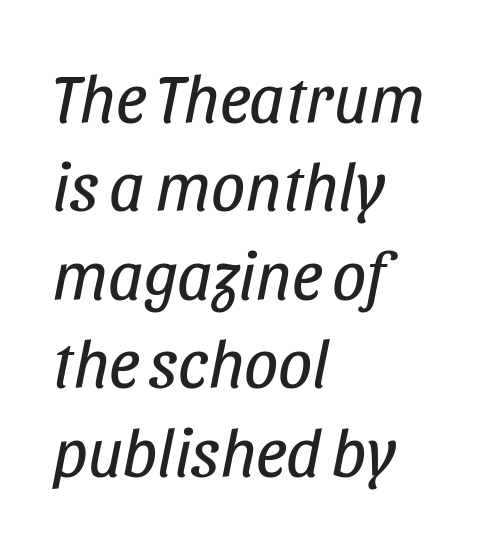
{"italic": "yes", "lean": "right", "slant_degrees": 11, "bold": "no", "weight": "regular", "width": "condensed", "stroke_contrast": "low", "x_height": "large", "monospaced": "no", "underline": "no", "align": "left", "line_spacing": "normal", "line_spacing_ratio": 1.3, "letter_spacing": "normal", "letter_spacing_em": 0.0, "glyph_px": 68}
